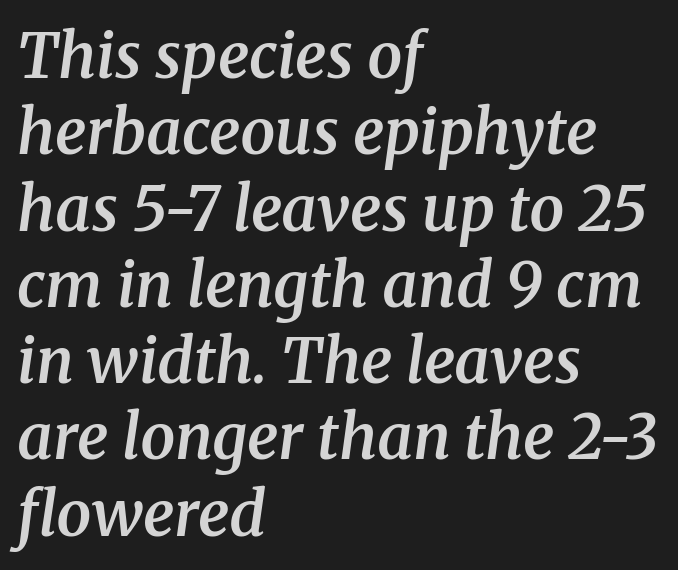
{"serif": "yes", "italic": "yes", "lean": "right", "slant_degrees": 8, "bold": "semi", "weight": "semibold", "width": "normal", "stroke_contrast": "medium", "x_height": "medium", "monospaced": "no", "underline": "no", "align": "left", "line_spacing_ratio": 1.23, "letter_spacing": "normal", "letter_spacing_em": 0.0, "glyph_px": 62}
